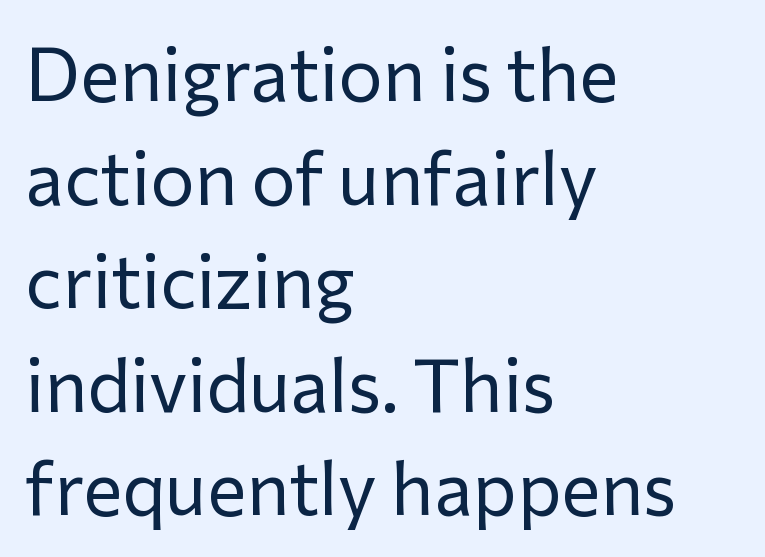
The image shows 74 px regular-weight sans-serif type, upright; set left-aligned, normal line spacing (1.4x), normal letter spacing, not underlined; low stroke contrast and a medium x-height.
